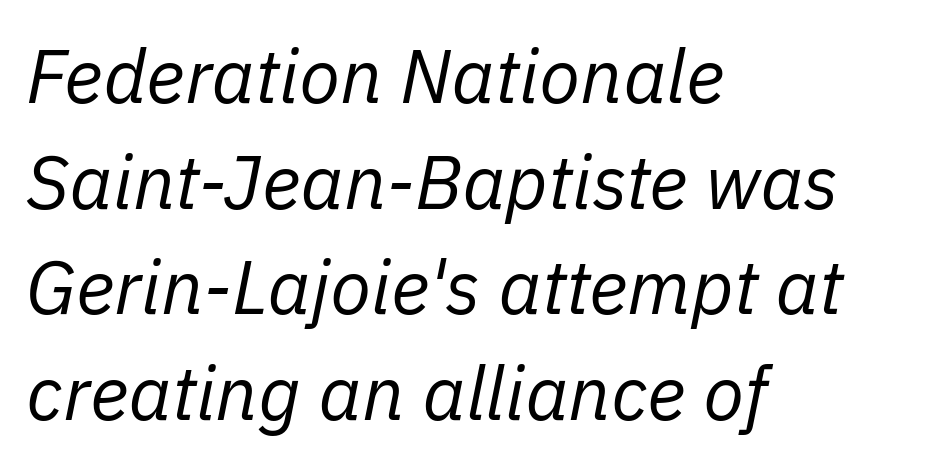
{"italic": "yes", "lean": "right", "slant_degrees": 11, "bold": "no", "weight": "regular", "width": "normal", "stroke_contrast": "low", "x_height": "medium", "monospaced": "no", "underline": "no", "align": "left", "line_spacing": "normal", "line_spacing_ratio": 1.41, "letter_spacing": "normal", "letter_spacing_em": 0.0, "glyph_px": 75}
